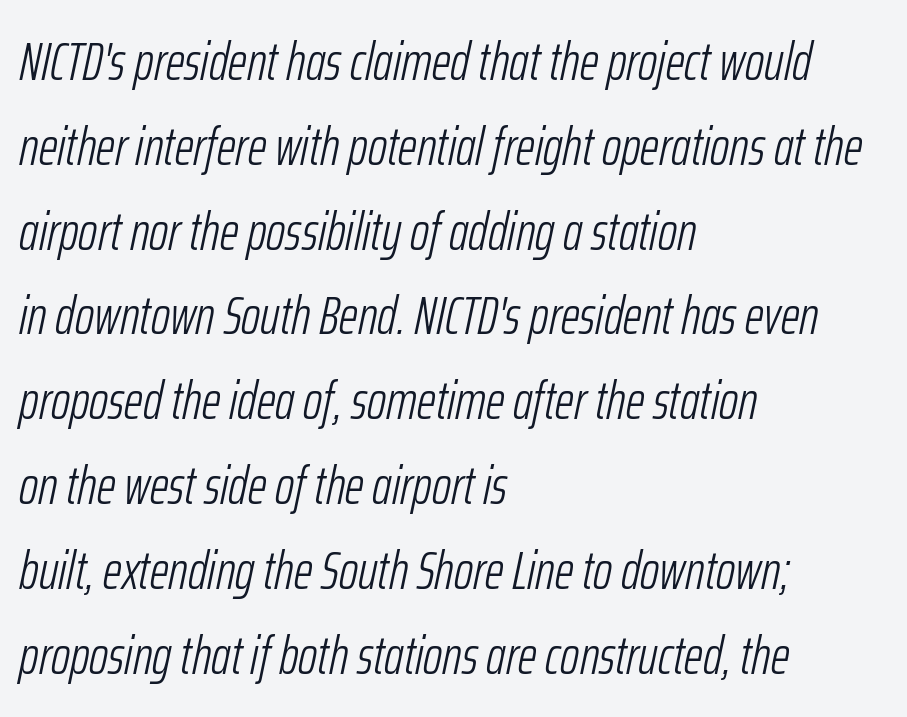
The image shows 53 px light, condensed type, italic (leaning right); set left-aligned, normal line spacing (1.6x), normal letter spacing, not underlined; low stroke contrast and a medium x-height.
